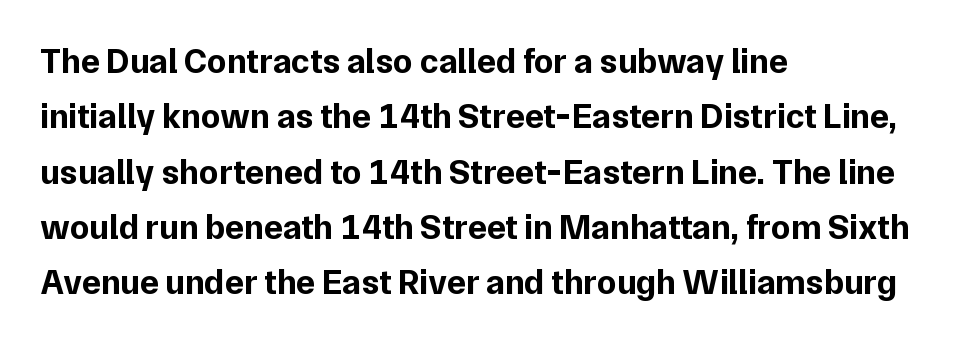
{"serif": "no", "italic": "no", "bold": "yes", "weight": "bold", "width": "normal", "stroke_contrast": "low", "x_height": "medium", "monospaced": "no", "underline": "no", "align": "left", "line_spacing": "normal", "line_spacing_ratio": 1.58, "letter_spacing": "normal", "letter_spacing_em": 0.0, "glyph_px": 35}
